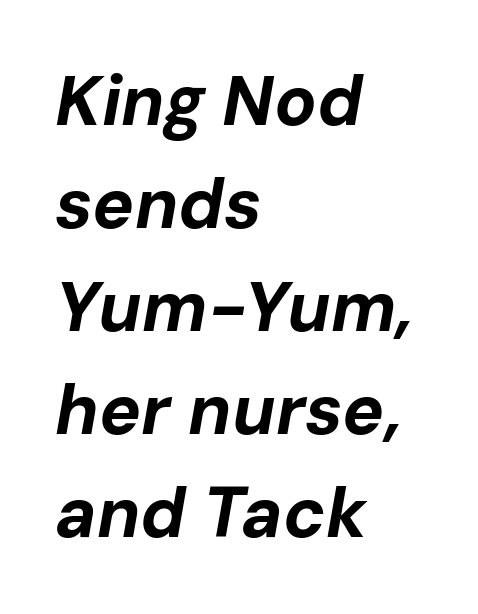
Q: Is the text bold? A: Yes.
Q: Is the text italic (slanted)? A: Yes, it leans right by about 10 degrees.
Q: Is the text underlined? A: No.
Q: How is the paragraph aligned? A: Left-aligned.
Q: Is the spacing between letters normal or unusually wide? A: Normal.
Q: Is the spacing between lines tight, normal or loose? A: Normal.
Q: Width (condensed, normal, or wide)? A: Normal.
Q: Stroke contrast? A: Low.
Q: x-height? A: Medium.
Q: Monospaced? A: No.
